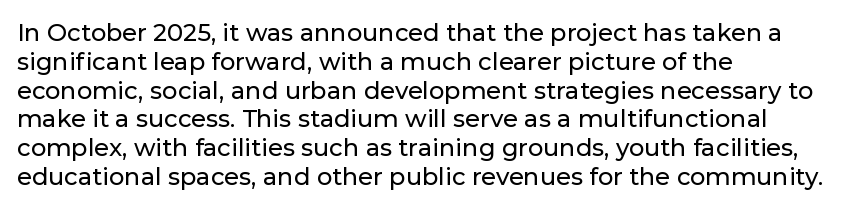
In CSS terms this would be text-align: left. The letters stand upright; this is a roman face. Underlining? Definitely not there. These lines keep a tight, regular rhythm from letter to letter.
